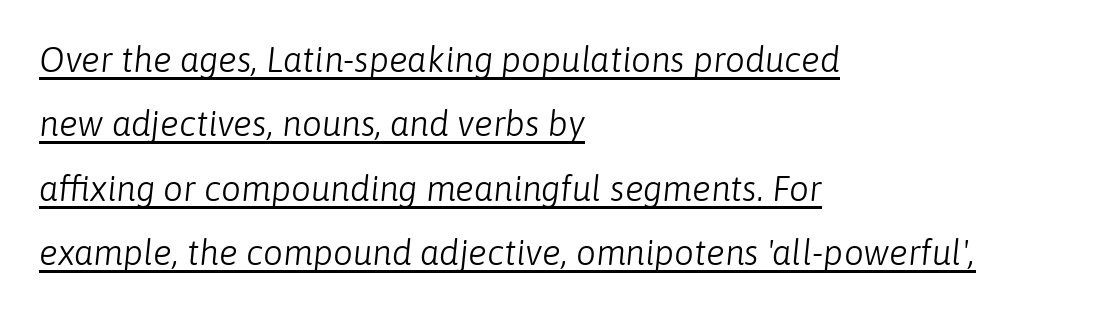
The image shows 35 px light type, italic (leaning right); set left-aligned, line spacing 1.84x, normal letter spacing, underlined; low stroke contrast and a medium x-height.
